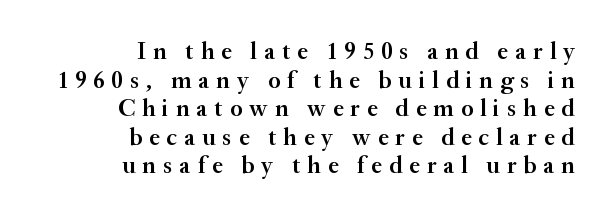
The image shows 24 px text type, upright; set right-aligned, line spacing 1.19x, unusually wide letter spacing (+0.29 em), not underlined.
